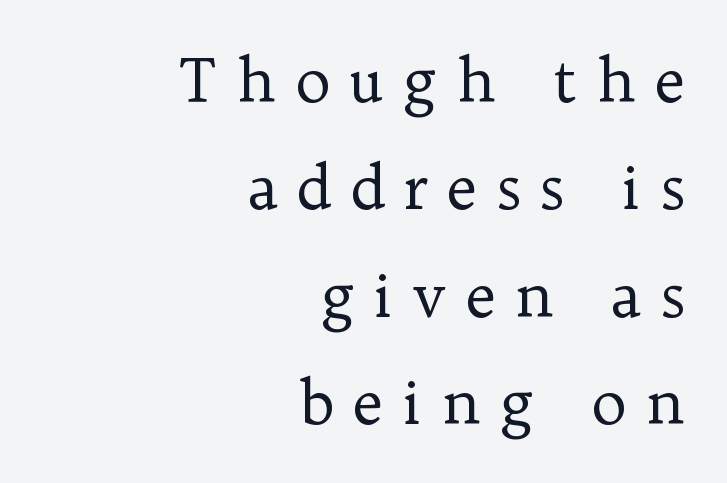
The image shows 60 px regular-weight serif type, upright; set right-aligned, line spacing 1.79x, unusually wide letter spacing (+0.31 em), not underlined; low stroke contrast and a medium x-height.
